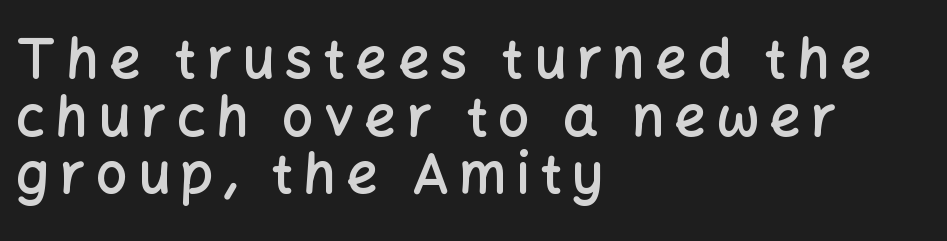
The image shows 55 px semibold sans-serif type, upright; set left-aligned, tight line spacing (1.05x), not underlined; low stroke contrast and a medium x-height.
